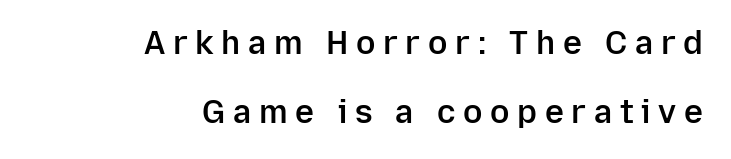
Q: Is the text bold? A: Semi-bold.
Q: Is the text italic (slanted)? A: No, it is upright.
Q: Is the typeface a serif or a sans-serif typeface? A: Sans-serif.
Q: Is the text underlined? A: No.
Q: How is the paragraph aligned? A: Right-aligned.
Q: Is the spacing between letters normal or unusually wide? A: Unusually wide.
Q: Is the spacing between lines tight, normal or loose? A: Loose.
Q: Width (condensed, normal, or wide)? A: Normal.
Q: Stroke contrast? A: Low.
Q: x-height? A: Medium.
Q: Monospaced? A: No.
